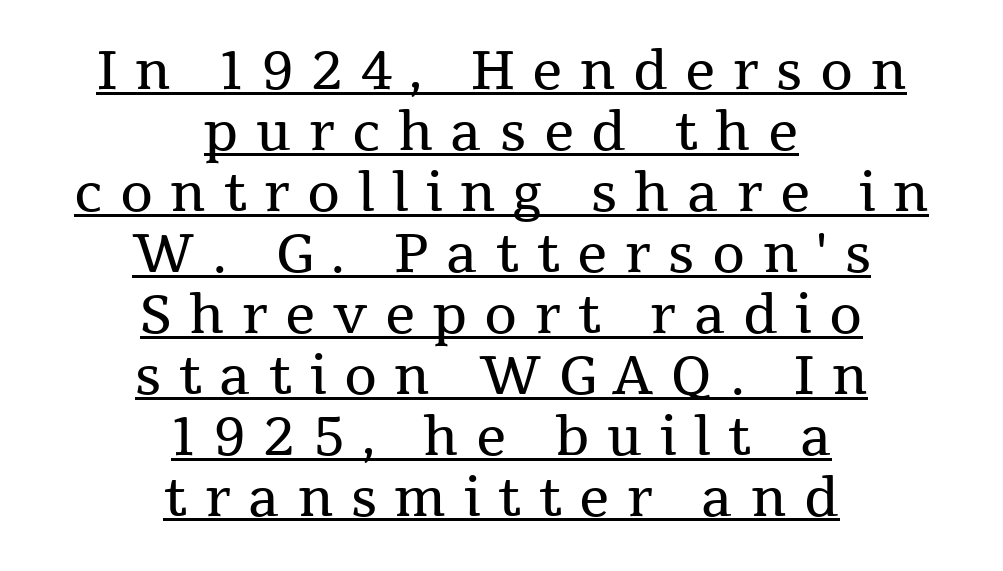
The gaps between neighbouring characters are conspicuously large. Vertical strokes here are truly vertical. Every row of glyphs is offset so its center matches the block's center. Is there much room between lines? No — they nearly touch. Proportional: the letters do not fall into vertical columns.
